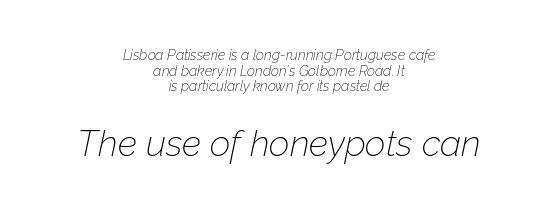
{"italic": "yes", "lean": "right", "slant_degrees": 12, "bold": "no", "weight": "thin", "width": "normal", "stroke_contrast": "low", "x_height": "medium", "monospaced": "no", "underline": "no", "align": "center", "line_spacing": "tight", "line_spacing_ratio": 1.12, "letter_spacing": "normal", "letter_spacing_em": 0.0, "larger_block": "second", "size_ratio": 2.57, "glyph_px": 36}
